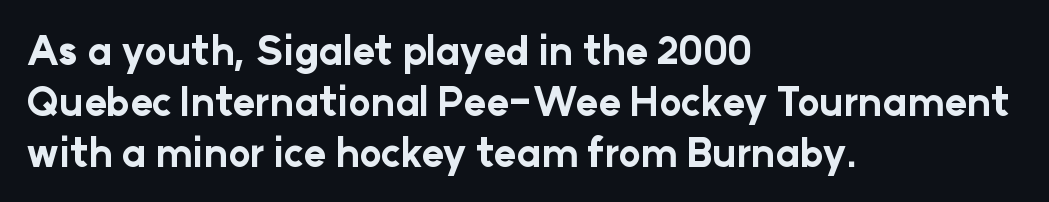
The text was rendered using a sans face with plain stroke endings. The lines sit at an ordinary, default distance from one another. Glance below the letters and you will spot only blank space. Its strokes are broad and dark, the hallmark of bold type.
